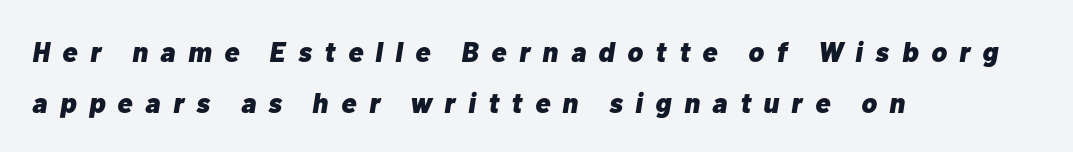
{"italic": "yes", "lean": "right", "slant_degrees": 10, "bold": "yes", "weight": "heavy", "width": "normal", "stroke_contrast": "low", "x_height": "medium", "monospaced": "no", "underline": "no", "align": "left", "line_spacing_ratio": 1.82, "letter_spacing": "wide", "letter_spacing_em": 0.45, "glyph_px": 28}
